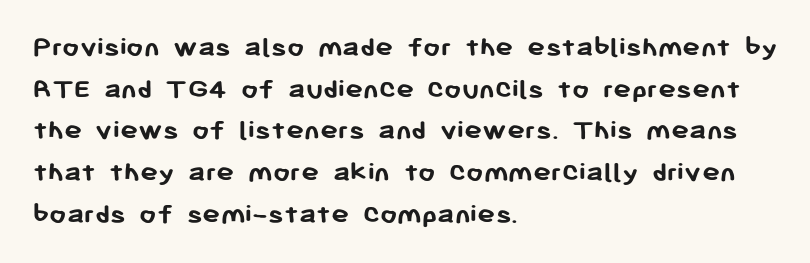
The image shows 30 px semibold sans-serif type, upright; set left-aligned, normal line spacing (1.39x), normal letter spacing, not underlined; low stroke contrast and a medium x-height.
